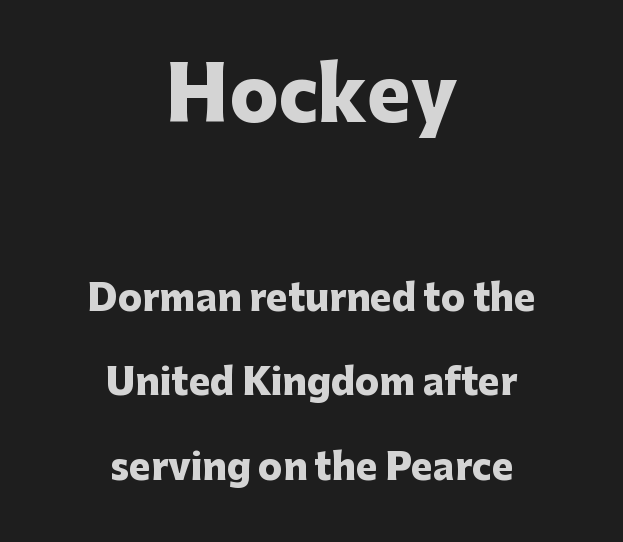
{"serif": "no", "italic": "no", "bold": "yes", "weight": "heavy", "width": "normal", "stroke_contrast": "low", "x_height": "medium", "monospaced": "no", "underline": "no", "align": "center", "line_spacing": "loose", "line_spacing_ratio": 2.34, "letter_spacing": "normal", "letter_spacing_em": 0.0, "larger_block": "first", "size_ratio": 2.03, "glyph_px": 73}
